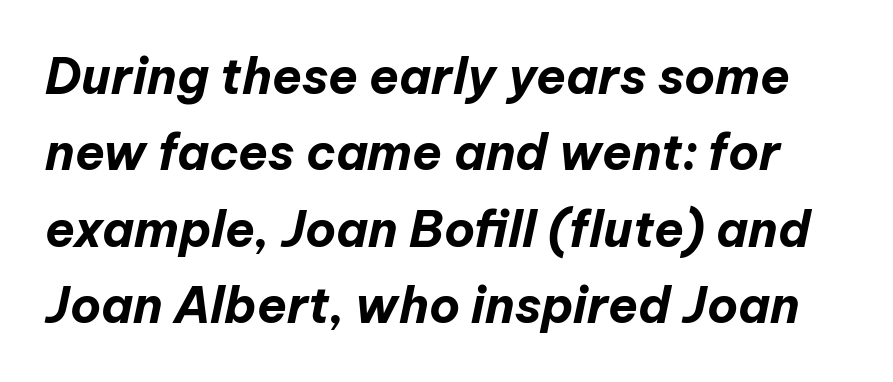
The image shows 49 px bold type, italic (leaning right); set normal line spacing (1.56x), normal letter spacing, not underlined; low stroke contrast and a medium x-height.
